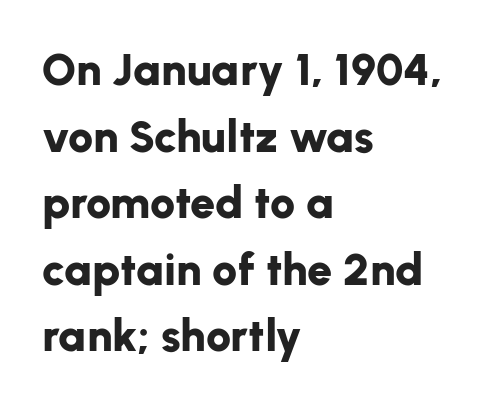
Q: Is the text bold? A: Yes.
Q: Is the text italic (slanted)? A: No, it is upright.
Q: Is the typeface a serif or a sans-serif typeface? A: Sans-serif.
Q: Is the text underlined? A: No.
Q: How is the paragraph aligned? A: Left-aligned.
Q: Is the spacing between letters normal or unusually wide? A: Normal.
Q: Is the spacing between lines tight, normal or loose? A: Normal.
Q: Width (condensed, normal, or wide)? A: Normal.
Q: Stroke contrast? A: Low.
Q: x-height? A: Medium.
Q: Monospaced? A: No.
